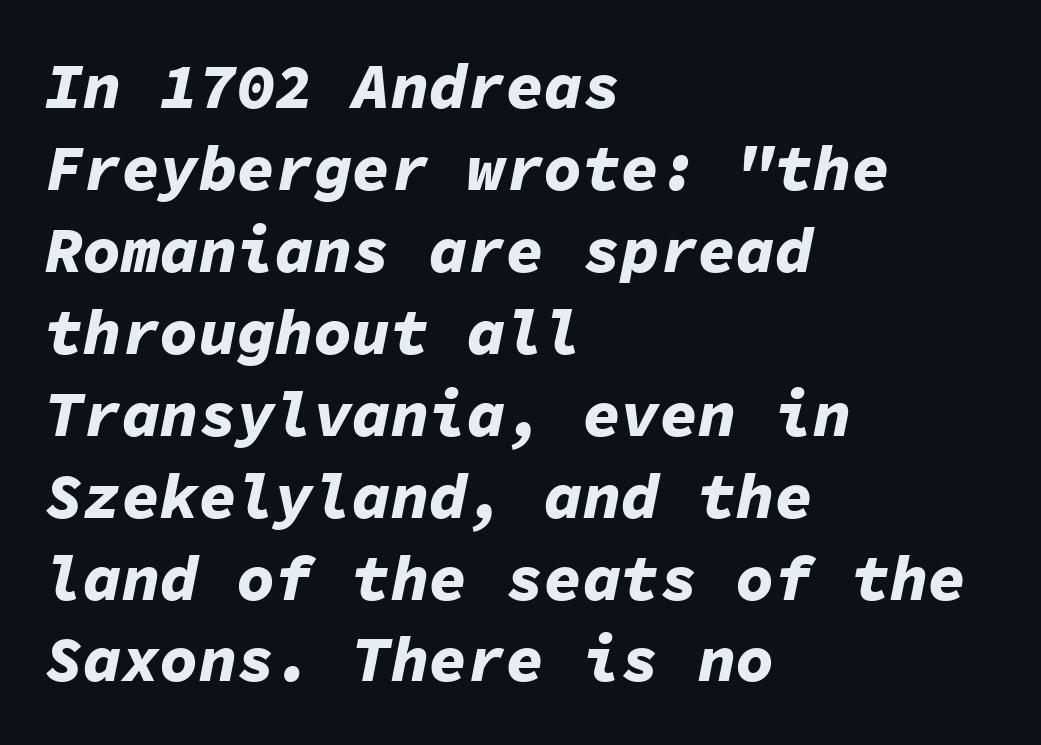
Characters are canted at an angle relative to the baseline's perpendicular. Letter spacing: default. Notice how thick the strokes are: this is what a full bold looks like. These lines are rendered in a fixed-pitch font.
